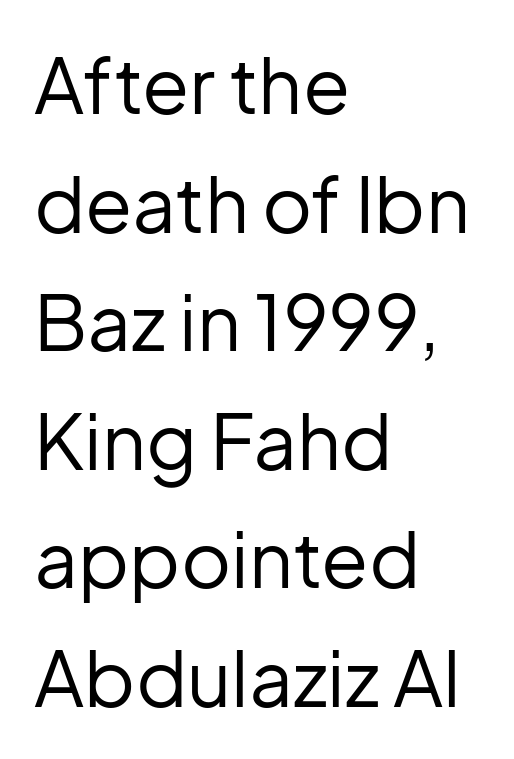
{"serif": "no", "italic": "no", "bold": "no", "weight": "regular", "width": "normal", "stroke_contrast": "low", "x_height": "medium", "monospaced": "no", "underline": "no", "align": "left", "line_spacing": "normal", "line_spacing_ratio": 1.54, "letter_spacing": "normal", "letter_spacing_em": 0.0, "glyph_px": 77}
